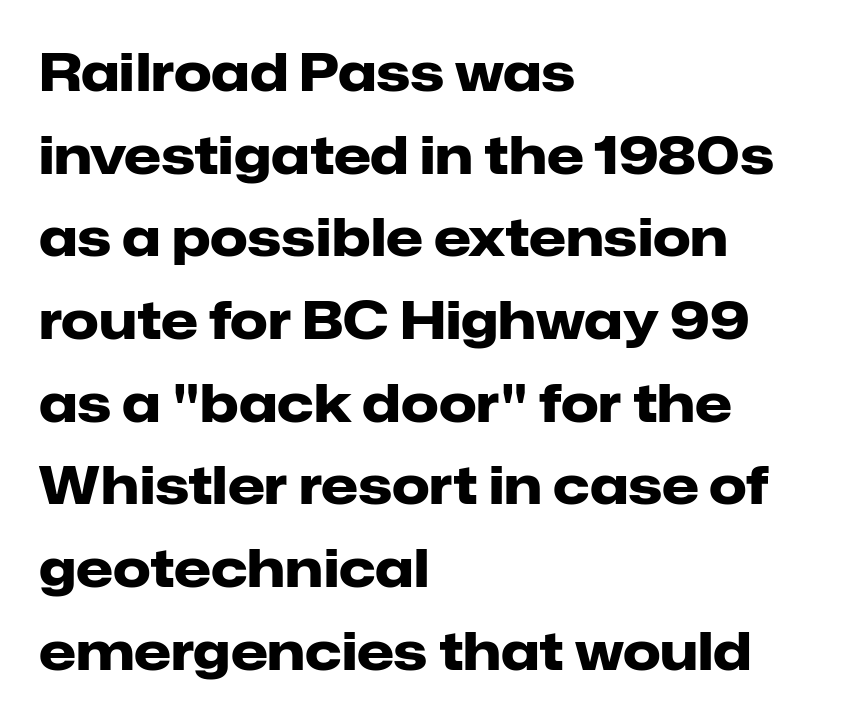
The image shows 53 px heavy sans-serif type, upright; set left-aligned, normal line spacing (1.56x), normal letter spacing, not underlined; low stroke contrast and a medium x-height.
